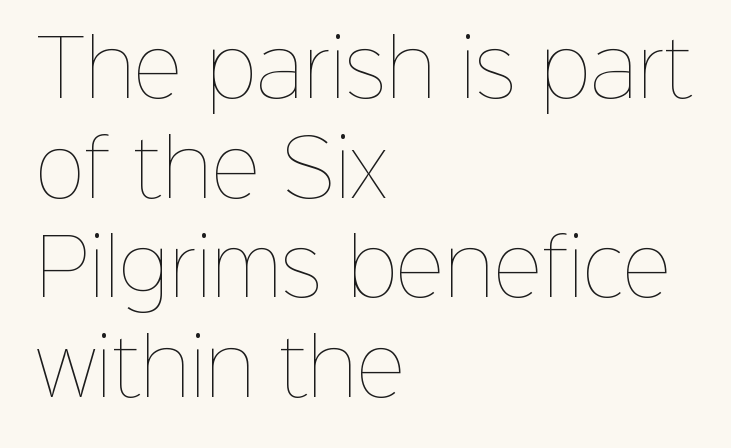
This is not heavy type; no bold has been used. This sample has the flowing, uneven cadence of proportional lettering. Leading matches the norm, producing a regular column. Unlike italic type, these characters show no tilt at all. Check the space under the baseline: it is left empty.
